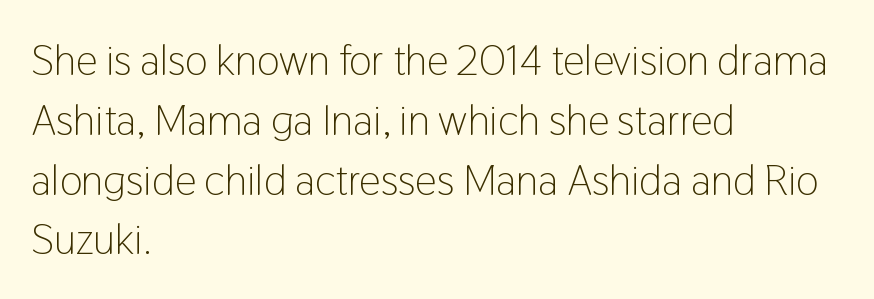
{"serif": "no", "italic": "no", "bold": "no", "weight": "light", "width": "condensed", "stroke_contrast": "low", "x_height": "medium", "monospaced": "no", "underline": "no", "align": "left", "line_spacing": "normal", "line_spacing_ratio": 1.39, "letter_spacing": "normal", "letter_spacing_em": 0.0, "glyph_px": 43}
